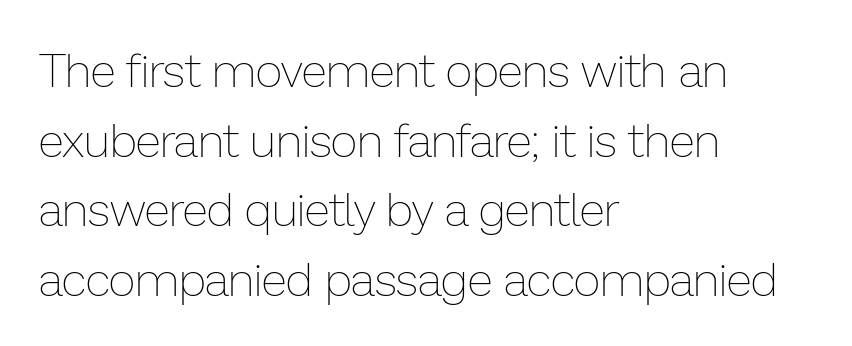
Here the designer chose a conventional face with non-uniform glyph widths. Rows of type keep a routine distance in the vertical direction. Weight: regular or lighter. Glyph-to-glyph distance matches everyday printed text. Notice how the passage keeps a crisp vertical edge on the left only.
